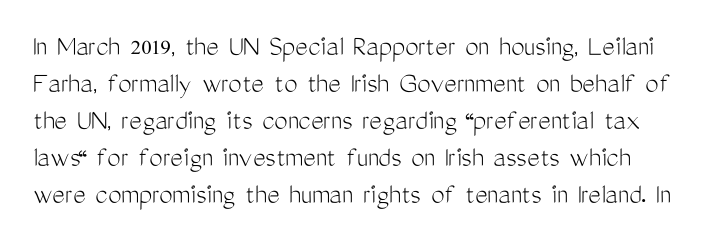
The image shows 30 px light, condensed sans-serif type, upright; set line spacing 1.23x, normal letter spacing, not underlined; medium stroke contrast and a medium x-height.
